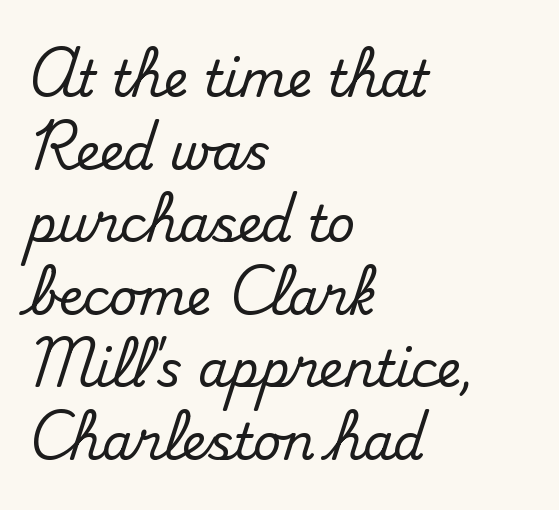
{"serif": "yes", "width": "normal", "stroke_contrast": "medium", "x_height": "small", "monospaced": "no", "underline": "no", "align": "left", "line_spacing": "normal", "line_spacing_ratio": 1.48, "letter_spacing": "normal", "letter_spacing_em": 0.0, "glyph_px": 49}
